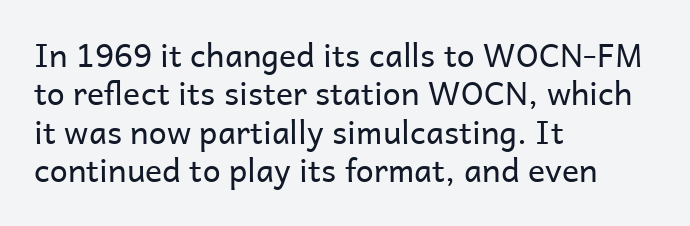
Typeset ragged right — the left edge is the straight one. Spacing verdict: proportional, widths tailored to each character. Bare-footed words on every line. Characters remain perfectly vertical along every line. Stroke mass is kept to a normal reading level or below.
